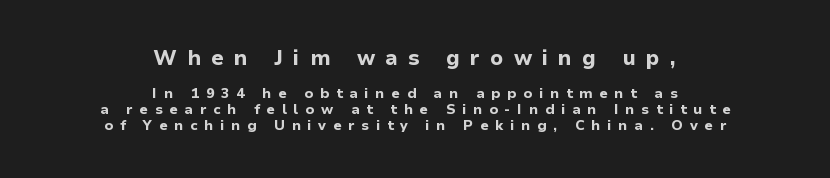
The image shows 21 px bold type, upright; set centered, tight line spacing (1.12x), unusually wide letter spacing (+0.48 em), not underlined; the first (top) block is 1.5x larger.
